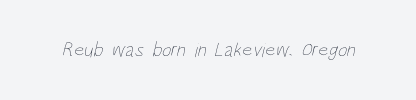
{"bold": "no", "underline": "no", "letter_spacing": "normal", "letter_spacing_em": 0.0, "glyph_px": 20}
